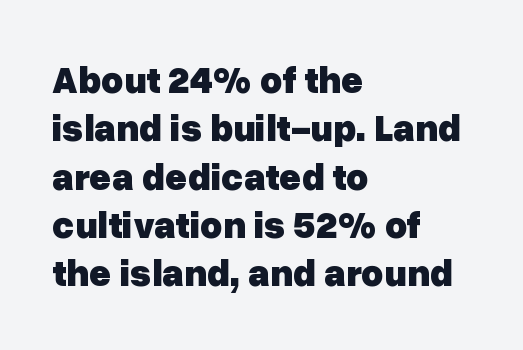
The axis of the letterforms is exactly vertical. You can tell from the bare stems that sans-serif type was used. Notice how thick the strokes are: this is what a full bold looks like. Is there much room between lines? A standard amount, neither cramped nor airy. The letterforms sit shoulder to shoulder at normal distance. A student would call this left alignment; a typographer would say flush left, rag right.
